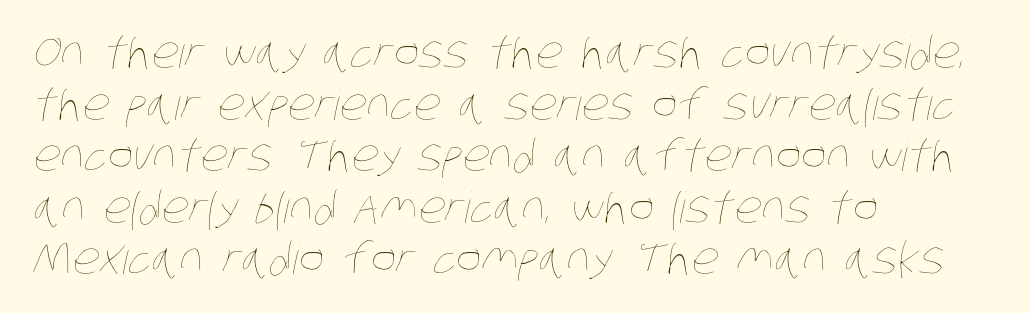
Q: Is the text bold? A: No.
Q: Is the text underlined? A: No.
Q: How is the paragraph aligned? A: Left-aligned.
Q: Is the spacing between letters normal or unusually wide? A: Normal.
Q: Width (condensed, normal, or wide)? A: Condensed.
Q: Stroke contrast? A: Low.
Q: x-height? A: Large.
Q: Monospaced? A: No.
